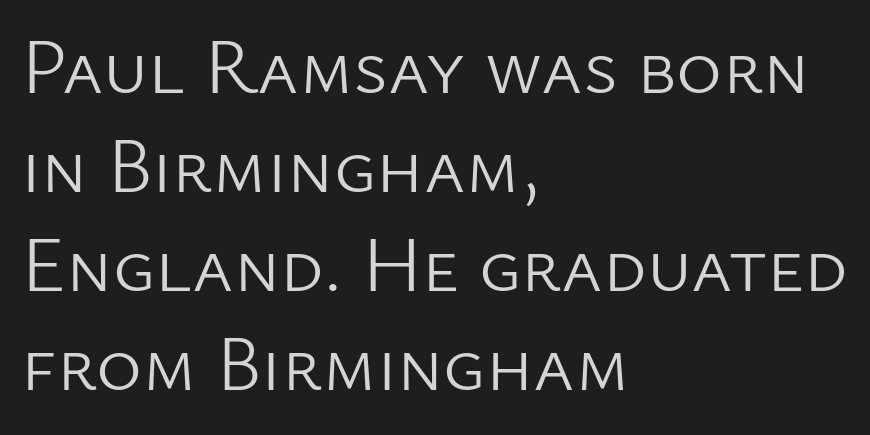
Q: Is the text bold? A: No.
Q: Is the text italic (slanted)? A: No, it is upright.
Q: Is the typeface a serif or a sans-serif typeface? A: Sans-serif.
Q: Is the text underlined? A: No.
Q: How is the paragraph aligned? A: Left-aligned.
Q: Is the spacing between letters normal or unusually wide? A: Normal.
Q: Is the spacing between lines tight, normal or loose? A: Normal.
Q: Width (condensed, normal, or wide)? A: Normal.
Q: Stroke contrast? A: Low.
Q: x-height? A: Medium.
Q: Monospaced? A: No.
